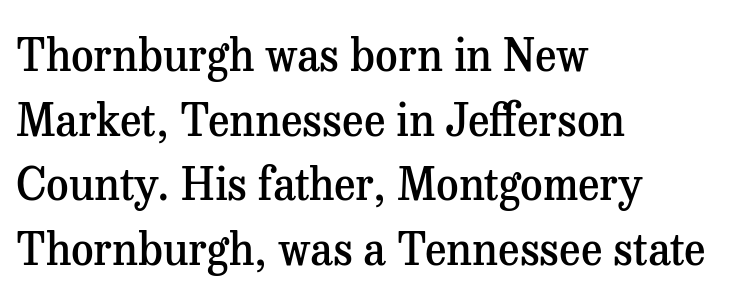
{"serif": "yes", "italic": "no", "bold": "semi", "weight": "semibold", "width": "normal", "stroke_contrast": "medium", "x_height": "medium", "monospaced": "no", "underline": "no", "align": "left", "line_spacing": "normal", "line_spacing_ratio": 1.47, "letter_spacing": "normal", "letter_spacing_em": 0.0, "glyph_px": 44}
